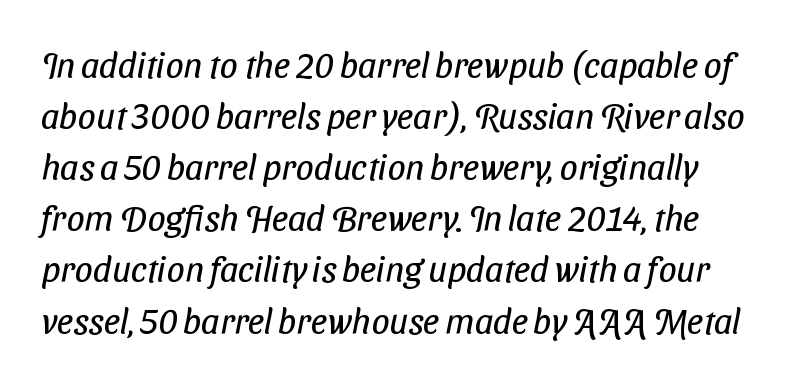
The image shows 36 px regular-weight, condensed sans-serif type; set normal line spacing (1.42x), normal letter spacing, not underlined; low stroke contrast and a medium x-height.
